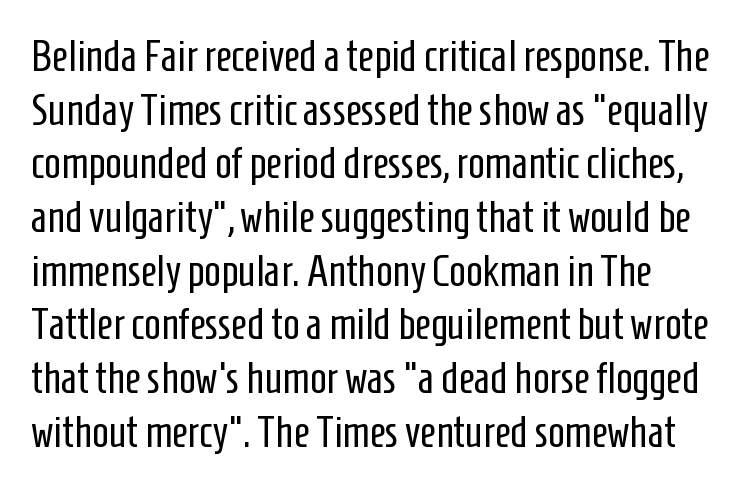
The image shows 44 px regular-weight, condensed sans-serif type, upright; set line spacing 1.22x, normal letter spacing, not underlined; low stroke contrast and a medium x-height.
